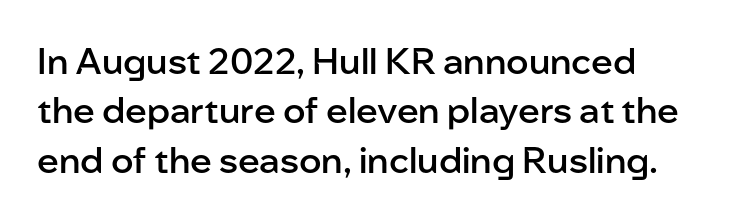
Leading: standard. Spacing verdict: proportional, widths tailored to each character. Nothing sits at the stroke ends, so this counts as sans-serif. Honestly, the letter spacing is just normal — you wouldn't notice it. As a designer I'd log this as weight 600, semibold. The baseline area is clear.
